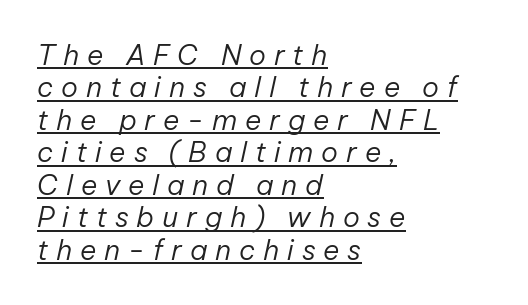
{"italic": "yes", "lean": "right", "slant_degrees": 12, "bold": "no", "weight": "regular", "width": "normal", "stroke_contrast": "low", "x_height": "medium", "monospaced": "no", "underline": "yes", "align": "left", "line_spacing_ratio": 1.16, "letter_spacing": "wide", "letter_spacing_em": 0.28, "glyph_px": 28}
